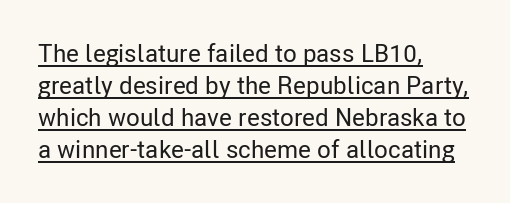
Q: Is the text italic (slanted)? A: No, it is upright.
Q: Is the text underlined? A: Yes.
Q: How is the paragraph aligned? A: Left-aligned.
Q: Is the spacing between letters normal or unusually wide? A: Normal.
Q: Is the spacing between lines tight, normal or loose? A: Normal.
